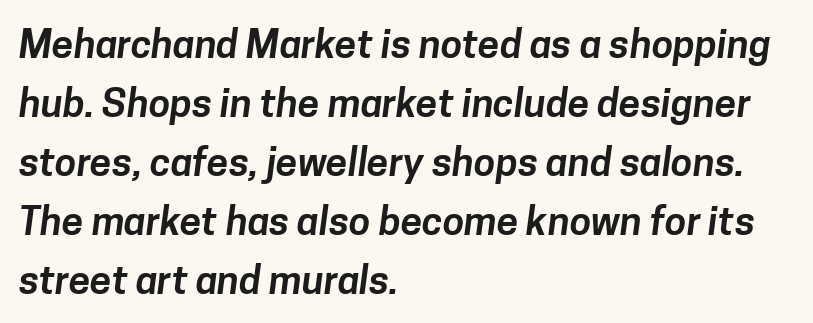
The image shows 39 px sans-serif type; set left-aligned, normal line spacing (1.51x), normal letter spacing, not underlined; low stroke contrast and a medium x-height.
